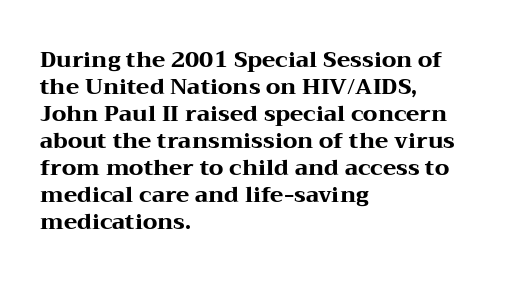
{"italic": "no", "bold": "yes", "underline": "no", "align": "left", "line_spacing_ratio": 1.23, "letter_spacing": "normal", "letter_spacing_em": 0.0, "glyph_px": 22}
